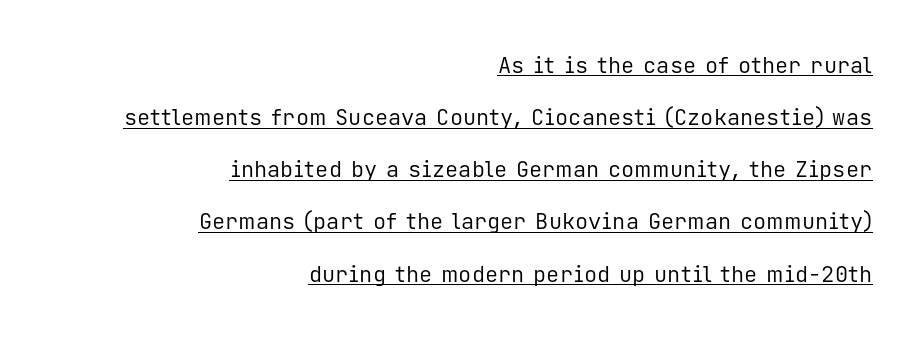
Caption: multi-line text, flush right, ragged left. Is this a heavy cut? Hardly; it is regular or lighter. This block would shrink considerably if given ordinary leading; it's expanded now. Does the lettering tilt? It doesn't — this is upright. Tracking value appears to be zero — textbook default spacing.
